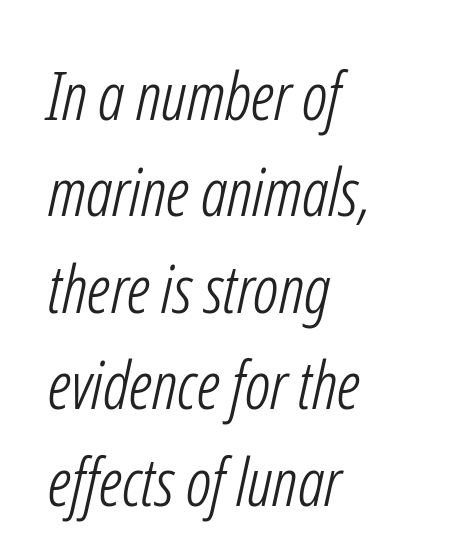
Observe the ordinary spacing: letters are neighbours, not strangers. The typesetter chose a ragged-right arrangement here. Character widths vary here, with narrow letters taking less room than wide ones. Heft: none added — not bold.
